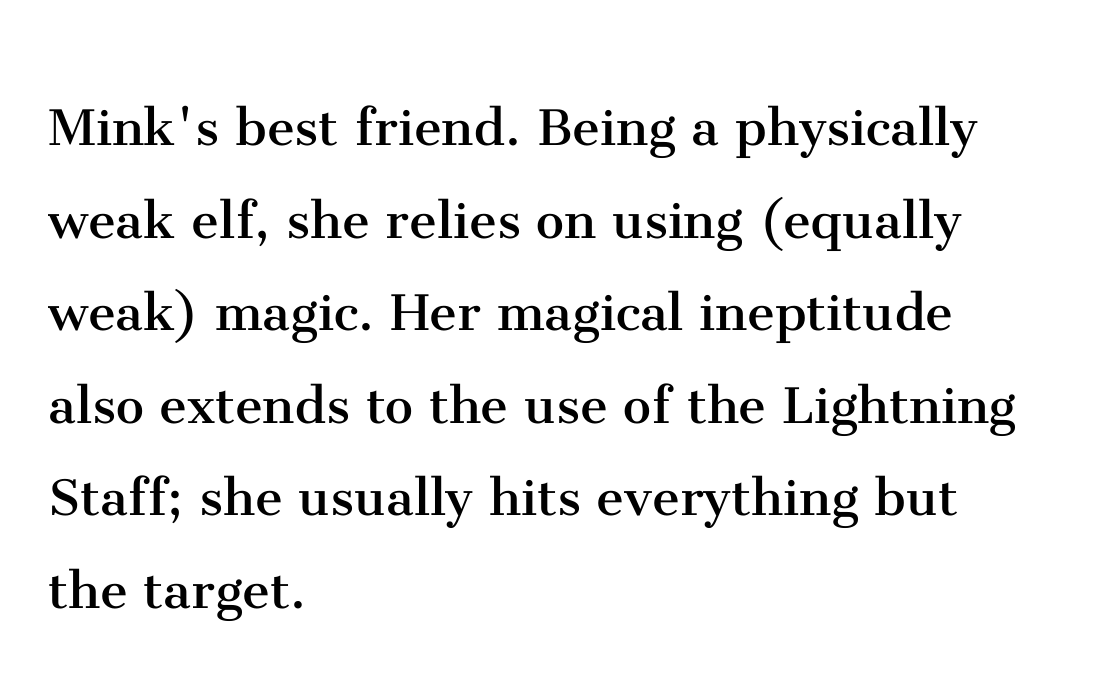
{"serif": "yes", "italic": "no", "bold": "no", "weight": "regular", "width": "normal", "stroke_contrast": "medium", "x_height": "medium", "monospaced": "no", "underline": "no", "align": "left", "line_spacing": "normal", "line_spacing_ratio": 1.47, "letter_spacing": "normal", "letter_spacing_em": 0.0, "glyph_px": 63}
